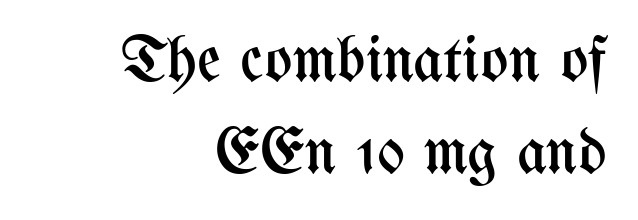
The space between consecutive lines is moderate. Letters rest on an invisible, unmarked baseline. Does extra space separate the letters? No, they use regular spacing. The weight would be labelled regular, book, light, or lighter still.
